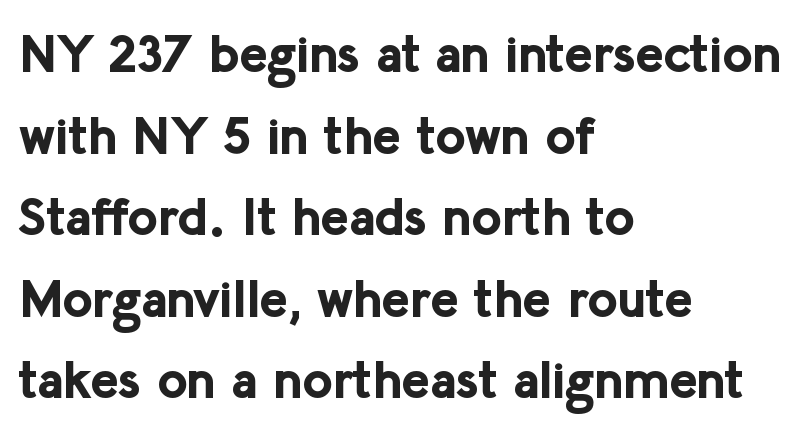
The image shows 53 px bold sans-serif type, upright; set left-aligned, normal line spacing (1.54x), normal letter spacing, not underlined; low stroke contrast and a medium x-height.
